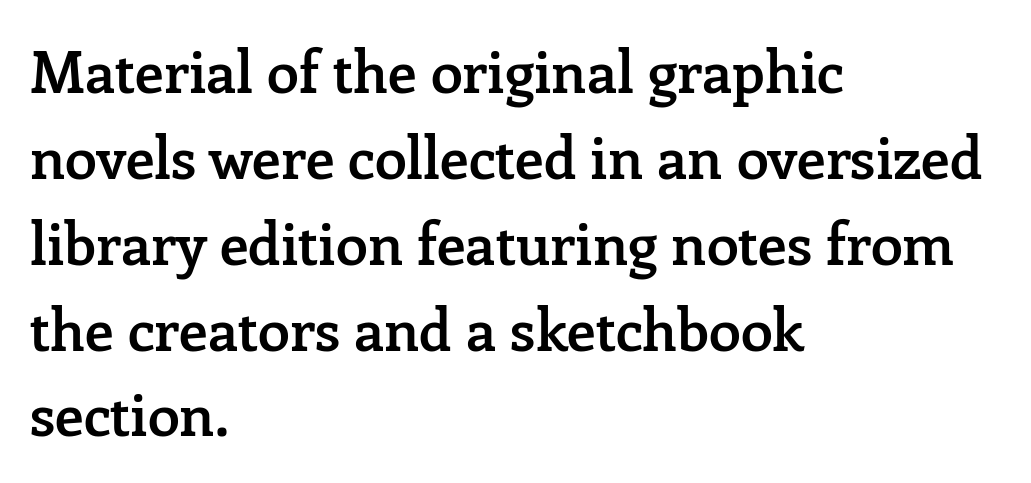
Q: Is the text bold? A: Semi-bold.
Q: Is the text italic (slanted)? A: No, it is upright.
Q: Is the typeface a serif or a sans-serif typeface? A: Serif.
Q: Is the text underlined? A: No.
Q: How is the paragraph aligned? A: Left-aligned.
Q: Is the spacing between letters normal or unusually wide? A: Normal.
Q: Is the spacing between lines tight, normal or loose? A: Normal.
Q: Width (condensed, normal, or wide)? A: Normal.
Q: Stroke contrast? A: Low.
Q: x-height? A: Medium.
Q: Monospaced? A: No.
